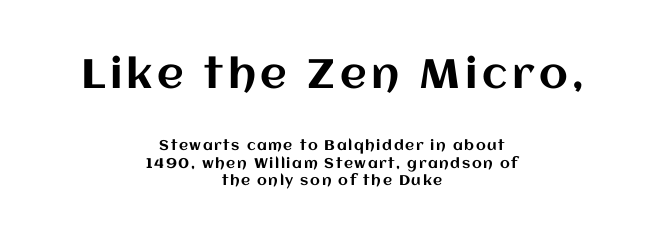
Q: Is the text italic (slanted)? A: No, it is upright.
Q: Is the text underlined? A: No.
Q: How is the paragraph aligned? A: Centered.
Q: Is the spacing between lines tight, normal or loose? A: Normal.
Q: Which block of text is set in a larger size, the first (top) or the second (bottom)? A: The first (top) one.
Q: Width (condensed, normal, or wide)? A: Normal.
Q: Stroke contrast? A: Medium.
Q: x-height? A: Large.
Q: Monospaced? A: No.
